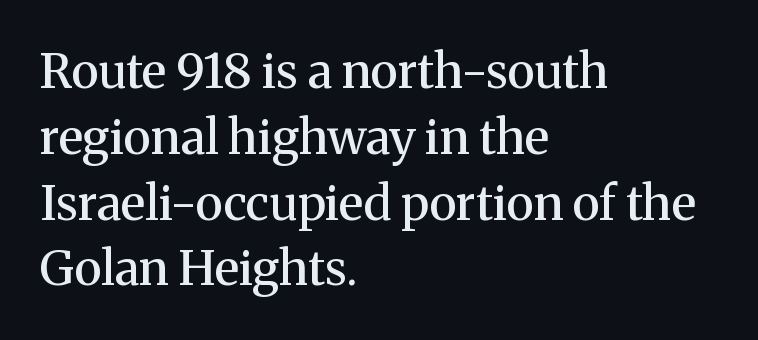
The image shows 48 px semibold serif type, upright; set left-aligned, normal line spacing (1.37x), normal letter spacing, not underlined; medium stroke contrast and a medium x-height.
